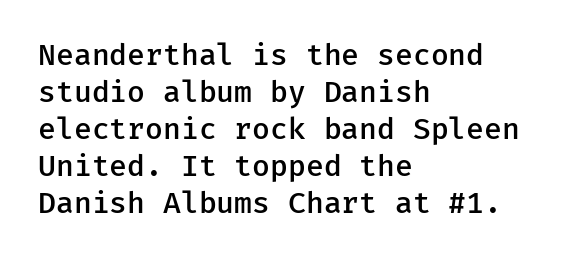
Rendered with straight, roman letterforms. No word sits above an underline. Left-aligned paragraph, ragged on the right. A typesetter would call this leading conventional body-copy spacing. I'd call this a sans setting — the letters go barefoot.
